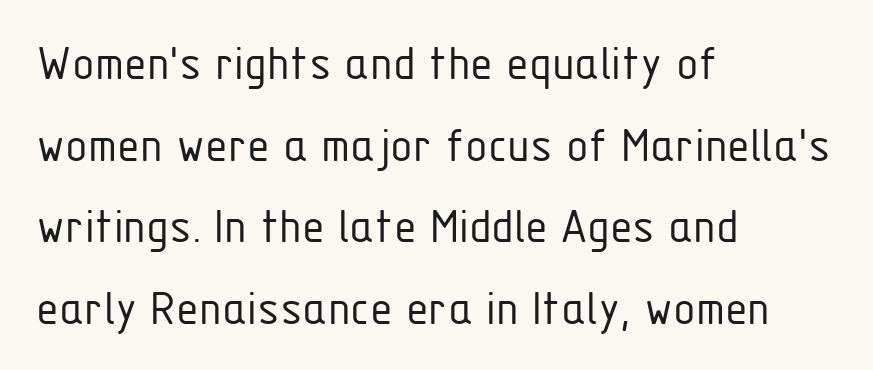
The image shows 52 px light, condensed sans-serif type, upright; set left-aligned, normal line spacing (1.57x), normal letter spacing, not underlined; low stroke contrast and a medium x-height.
